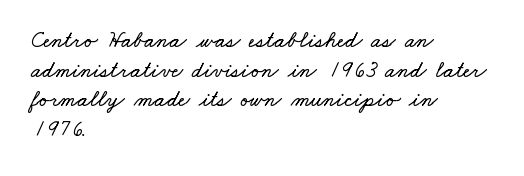
Q: Is the text underlined? A: No.
Q: How is the paragraph aligned? A: Left-aligned.
Q: Is the spacing between letters normal or unusually wide? A: Normal.
Q: Is the spacing between lines tight, normal or loose? A: Normal.
